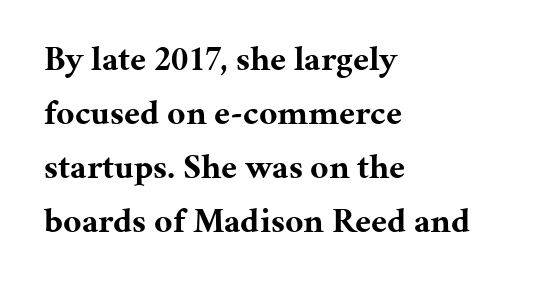
The image shows 35 px bold serif type, upright; set left-aligned, normal line spacing (1.54x), normal letter spacing, not underlined; medium stroke contrast and a medium x-height.
